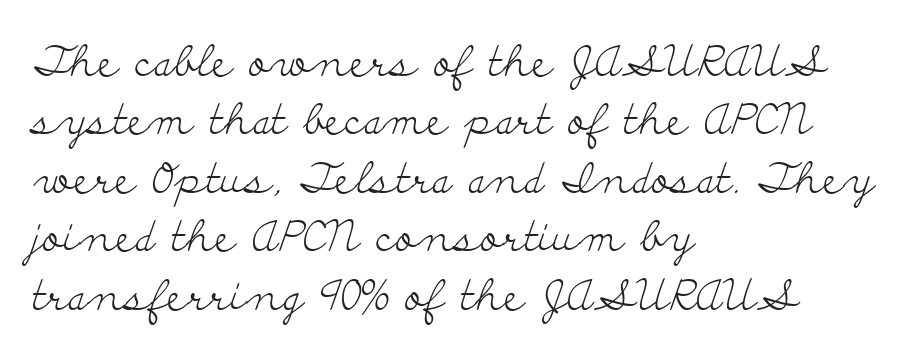
Q: Is the text bold? A: No.
Q: Is the text italic (slanted)? A: Yes.
Q: Is the typeface a serif or a sans-serif typeface? A: Serif.
Q: Is the text underlined? A: No.
Q: How is the paragraph aligned? A: Left-aligned.
Q: Is the spacing between letters normal or unusually wide? A: Normal.
Q: Is the spacing between lines tight, normal or loose? A: Normal.
Q: Width (condensed, normal, or wide)? A: Wide.
Q: Stroke contrast? A: Low.
Q: x-height? A: Small.
Q: Monospaced? A: No.
